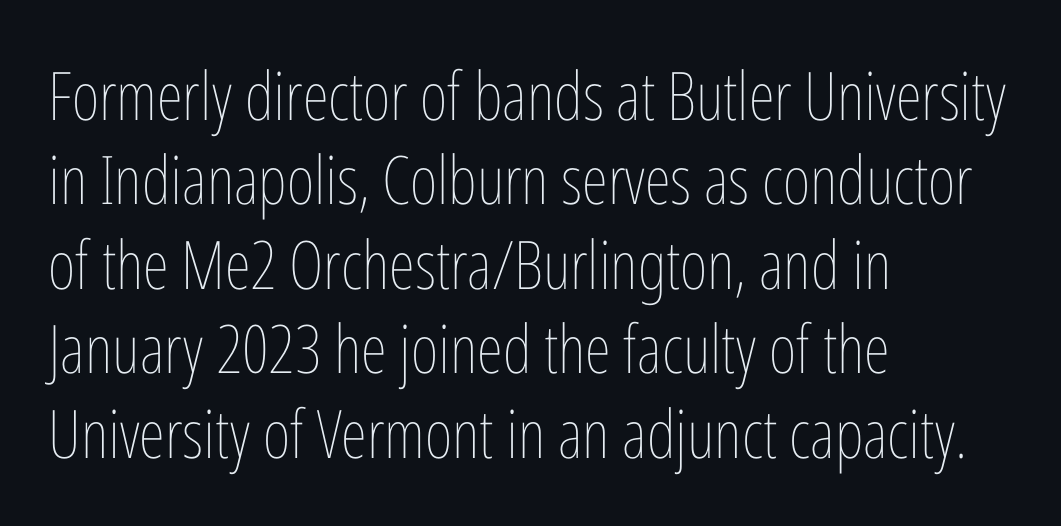
No extra tracking has been applied to these lines. Nobody drew a line under any word here. The cut favours lightness, reaching ordinary text weight at its darkest. Interline gaps are of average width in this sample. Ascenders rise straight up at ninety degrees. The ragged edge is on the right, which tells us the setting is flush left.
